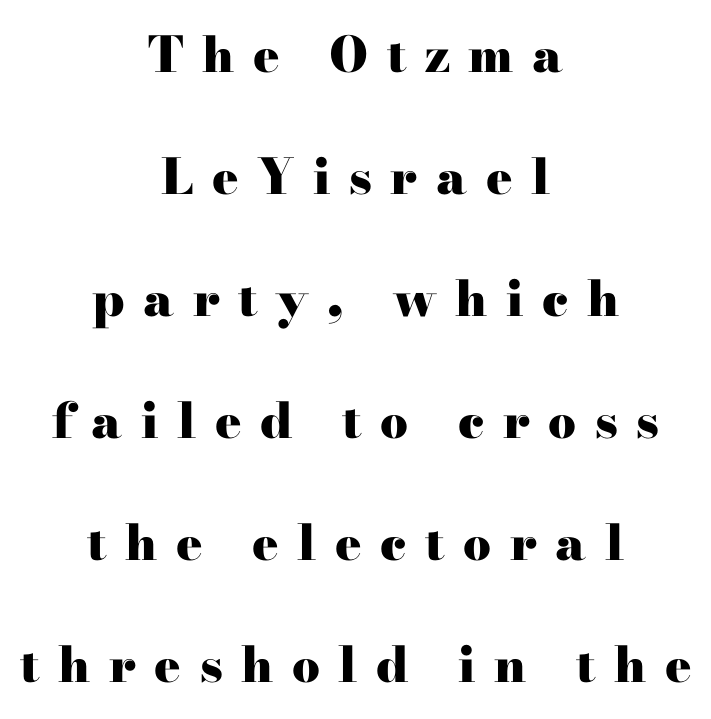
The tracking reads as deliberately expanded to a designer's eye. A centered setting, common on invitations and titles, is used for this passage. Spacing verdict: proportional, widths tailored to each character. Underlining? Definitely not there. These lines carry a lot of weight — the face is fully bold. Note: serifs present on the glyphs.
